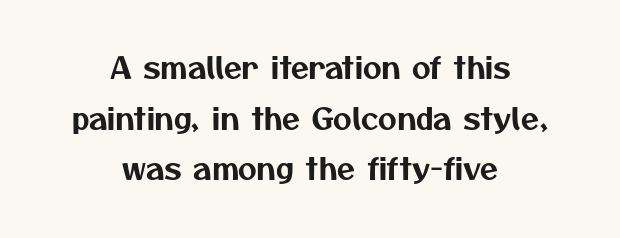
Q: Is the typeface a serif or a sans-serif typeface? A: Sans-serif.
Q: Is the text underlined? A: No.
Q: How is the paragraph aligned? A: Centered.
Q: Is the spacing between letters normal or unusually wide? A: Normal.
Q: Width (condensed, normal, or wide)? A: Normal.
Q: Stroke contrast? A: Medium.
Q: x-height? A: Medium.
Q: Monospaced? A: No.
